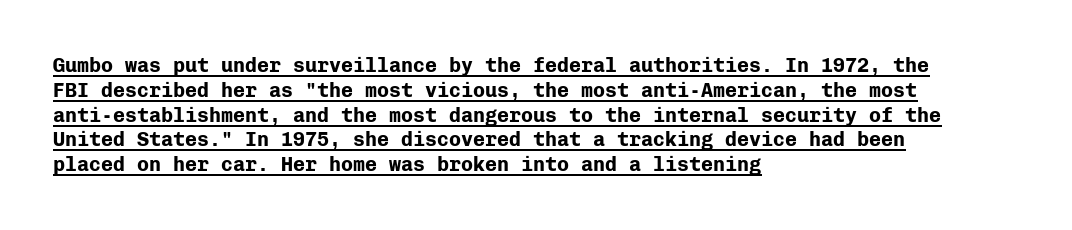
The image shows 20 px bold type, upright; set left-aligned, line spacing 1.24x, normal letter spacing, underlined.
